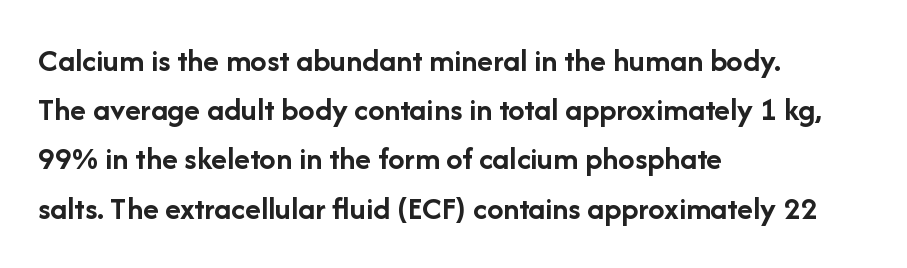
In CSS terms this would be text-align: left. The passage shown is not underscored anywhere. You could not count columns in this text — the font is proportionally spaced. As a designer I'd log this as weight 700, bold. What kind of face is this? One without serifs — a sans.
